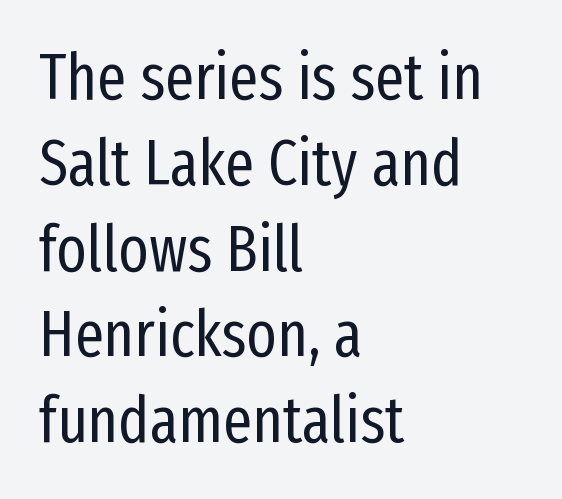
Nothing unusual about the tracking: characters are spaced as the font intends. This rendering employs a face without finishing strokes, i.e., a sans-serif. The passage shown is typed in a proportional face where columns would drift. Check under the words: just untouched page. Casual observation: everything's shoved over to the left.
